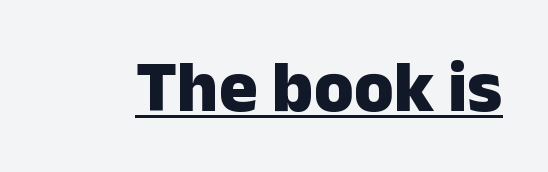
The rendered words wear a rule along their underside. Is there any slant? The stems are plumb. This sample uses a sans-serif face. The letters sit at their default tracking, neither squeezed nor spread. Each letter keeps its own natural width here, so spacing adapts to shape.
